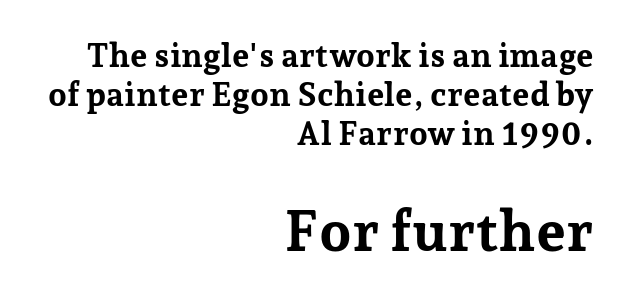
Q: Is the text bold? A: Yes.
Q: Is the text italic (slanted)? A: No, it is upright.
Q: Is the typeface a serif or a sans-serif typeface? A: Serif.
Q: Is the text underlined? A: No.
Q: How is the paragraph aligned? A: Right-aligned.
Q: Is the spacing between letters normal or unusually wide? A: Normal.
Q: Which block of text is set in a larger size, the first (top) or the second (bottom)? A: The second (bottom) one.
Q: Width (condensed, normal, or wide)? A: Normal.
Q: Stroke contrast? A: Low.
Q: x-height? A: Medium.
Q: Monospaced? A: No.
